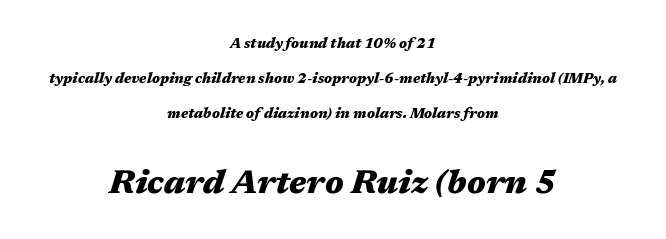
Q: Is the text bold? A: Yes.
Q: Is the text italic (slanted)? A: Yes, it leans right by about 17 degrees.
Q: Is the text underlined? A: No.
Q: How is the paragraph aligned? A: Centered.
Q: Is the spacing between letters normal or unusually wide? A: Normal.
Q: Is the spacing between lines tight, normal or loose? A: Loose.
Q: Which block of text is set in a larger size, the first (top) or the second (bottom)? A: The second (bottom) one.
Q: Width (condensed, normal, or wide)? A: Wide.
Q: Stroke contrast? A: Medium.
Q: x-height? A: Medium.
Q: Monospaced? A: No.
